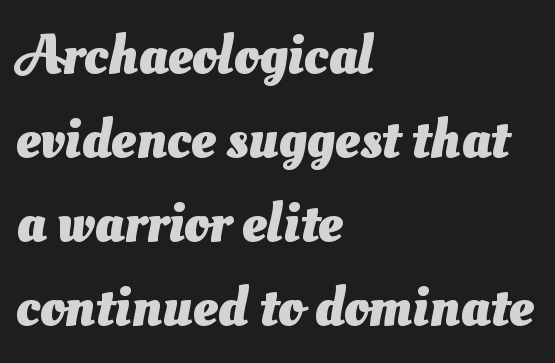
The image shows 56 px heavy sans-serif type; set left-aligned, normal line spacing (1.5x), normal letter spacing, not underlined; medium stroke contrast and a small x-height.
